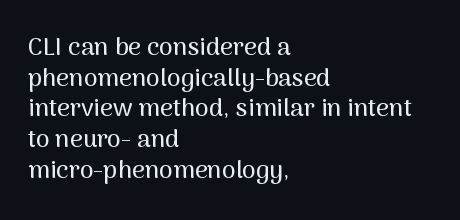
Q: Is the text italic (slanted)? A: No, it is upright.
Q: Is the text underlined? A: No.
Q: How is the paragraph aligned? A: Left-aligned.
Q: Is the spacing between letters normal or unusually wide? A: Normal.
